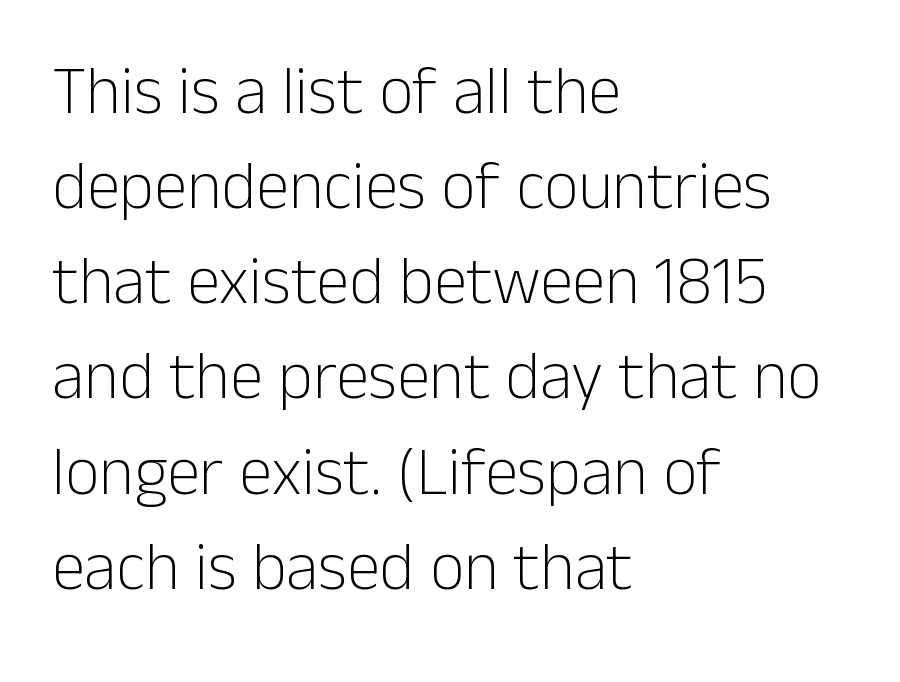
The image shows 67 px light sans-serif type, upright; set left-aligned, normal line spacing (1.42x), normal letter spacing, not underlined; low stroke contrast and a medium x-height.
